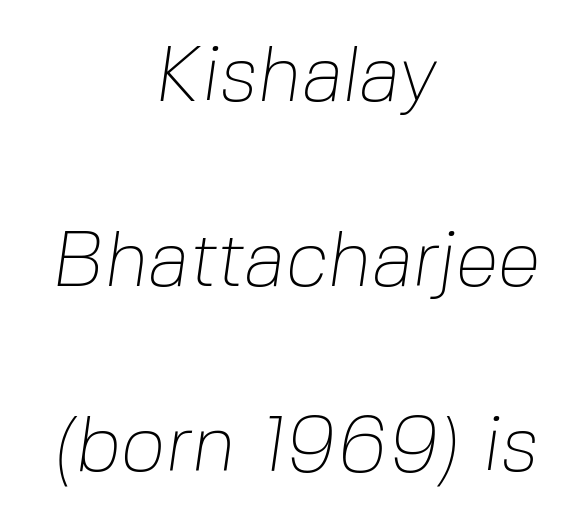
What's the leading like? Stretched, with rows far apart. A light-to-regular cut is what we see here. Grotesque or geometric, the face here clearly has no serifs. The rendering positions every line midway between the sides. The letters advance in unequal steps, a hallmark of proportional type. Glance below the letters and you will spot only blank space.
